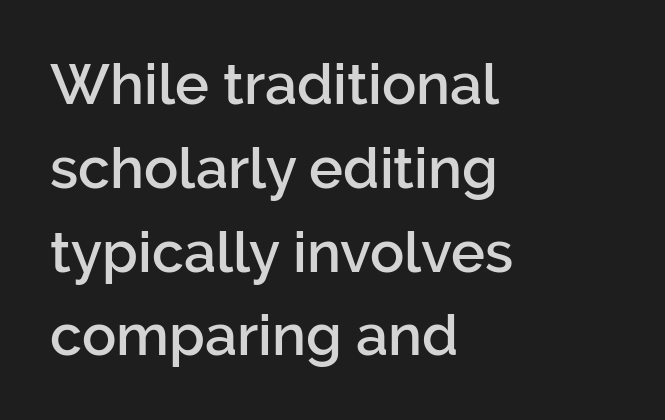
{"serif": "no", "italic": "no", "bold": "semi", "weight": "semibold", "width": "normal", "stroke_contrast": "low", "x_height": "medium", "monospaced": "no", "underline": "no", "align": "left", "line_spacing": "normal", "line_spacing_ratio": 1.47, "letter_spacing": "normal", "letter_spacing_em": 0.0, "glyph_px": 57}
